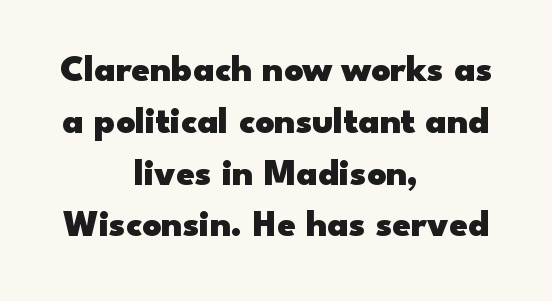
Q: Is the text bold? A: Yes.
Q: Is the text italic (slanted)? A: No, it is upright.
Q: Is the typeface a serif or a sans-serif typeface? A: Sans-serif.
Q: Is the text underlined? A: No.
Q: How is the paragraph aligned? A: Centered.
Q: Is the spacing between letters normal or unusually wide? A: Normal.
Q: Is the spacing between lines tight, normal or loose? A: Normal.
Q: Width (condensed, normal, or wide)? A: Wide.
Q: Stroke contrast? A: Low.
Q: x-height? A: Small.
Q: Monospaced? A: No.
